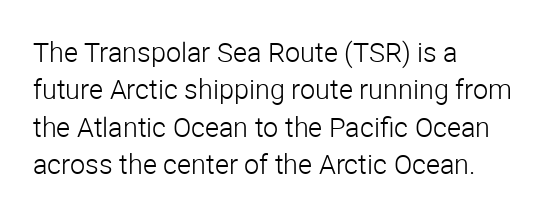
The image shows 27 px text type, upright; set left-aligned, normal line spacing (1.38x), normal letter spacing, not underlined.
